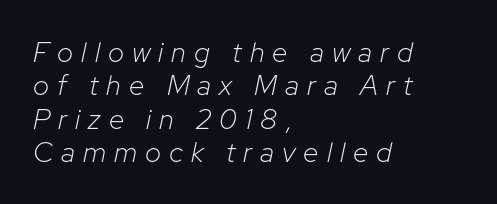
{"italic": "yes", "lean": "right", "slant_degrees": 12, "bold": "no", "weight": "light", "width": "normal", "stroke_contrast": "low", "x_height": "medium", "monospaced": "no", "underline": "no", "align": "left", "line_spacing_ratio": 1.19, "letter_spacing": "wide", "letter_spacing_em": 0.29, "glyph_px": 28}
